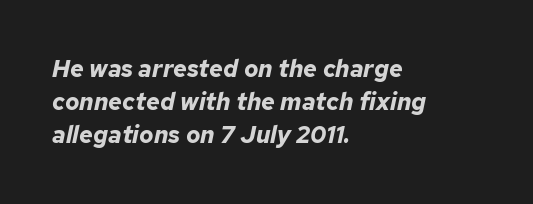
The image shows 24 px bold type, italic (leaning right); set left-aligned, normal line spacing (1.38x), normal letter spacing, not underlined.
